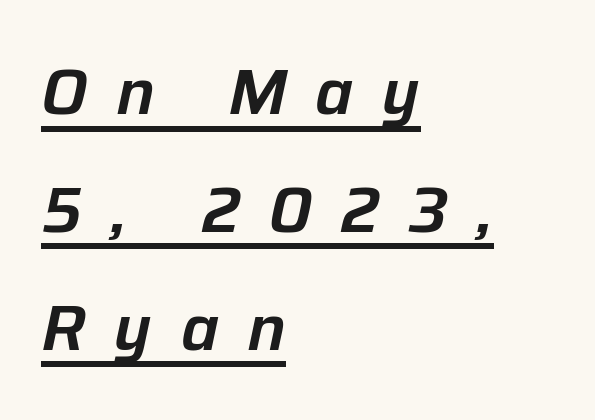
There's an unmistakable incline to the writing here. Decoration check: the copy is underlined. Tracking value appears strongly positive — letters spread wide. Looks like regular typesetting: each glyph gets only the width it needs. The lines are quadded left.
